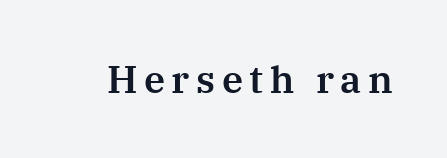
Proportional: the letters do not fall into vertical columns. Observe the serifs anchoring each vertical stroke in this sample. Quick note: underline off. Ordinary non-slanted type is in use.
